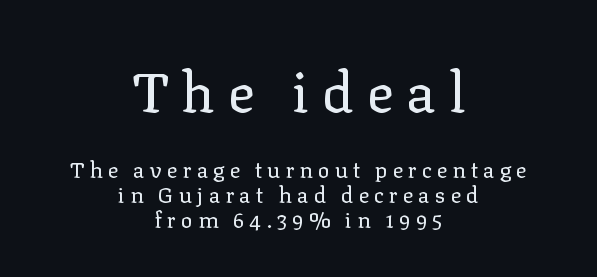
The image shows 56 px regular-weight serif type, upright; set centered, tight line spacing (1.13x), unusually wide letter spacing (+0.23 em), not underlined; the first (top) block is 2.55x larger; low stroke contrast and a medium x-height.
